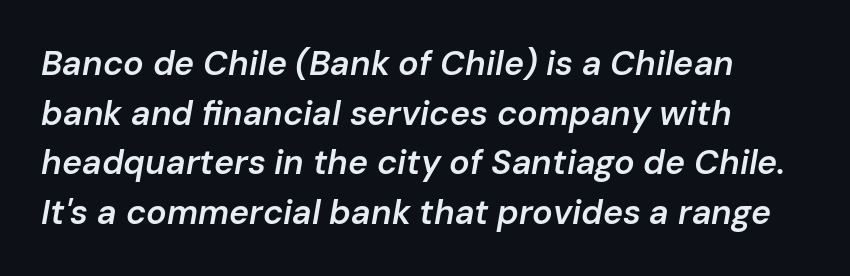
Q: Is the text bold? A: Semi-bold.
Q: Is the text italic (slanted)? A: Yes, it leans right by about 10 degrees.
Q: Is the text underlined? A: No.
Q: How is the paragraph aligned? A: Left-aligned.
Q: Is the spacing between letters normal or unusually wide? A: Normal.
Q: Is the spacing between lines tight, normal or loose? A: Normal.
Q: Width (condensed, normal, or wide)? A: Normal.
Q: Stroke contrast? A: Low.
Q: x-height? A: Medium.
Q: Monospaced? A: No.
